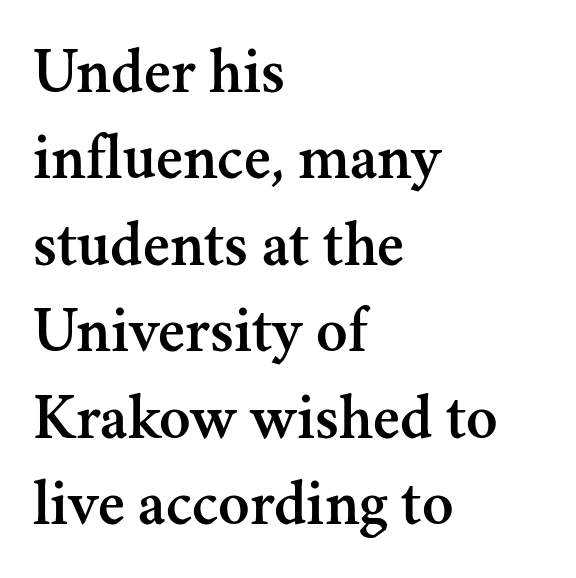
Q: Is the text italic (slanted)? A: No, it is upright.
Q: Is the typeface a serif or a sans-serif typeface? A: Serif.
Q: Is the text underlined? A: No.
Q: How is the paragraph aligned? A: Left-aligned.
Q: Is the spacing between letters normal or unusually wide? A: Normal.
Q: Is the spacing between lines tight, normal or loose? A: Normal.
Q: Width (condensed, normal, or wide)? A: Normal.
Q: Stroke contrast? A: Medium.
Q: x-height? A: Small.
Q: Monospaced? A: No.
